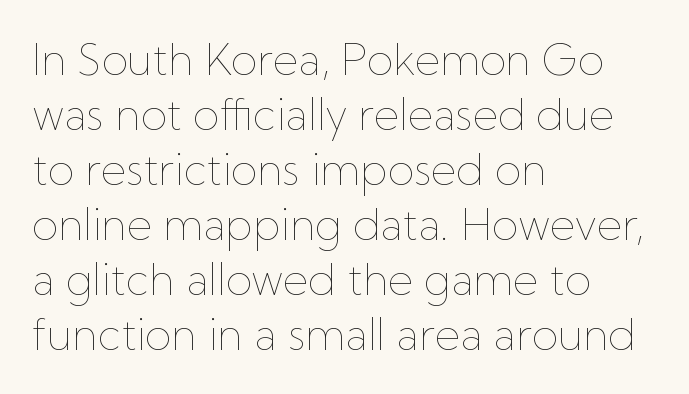
{"italic": "no", "bold": "no", "weight": "thin", "width": "normal", "stroke_contrast": "low", "x_height": "medium", "monospaced": "no", "underline": "no", "align": "left", "line_spacing": "normal", "line_spacing_ratio": 1.28, "letter_spacing": "normal", "letter_spacing_em": 0.0, "glyph_px": 43}
